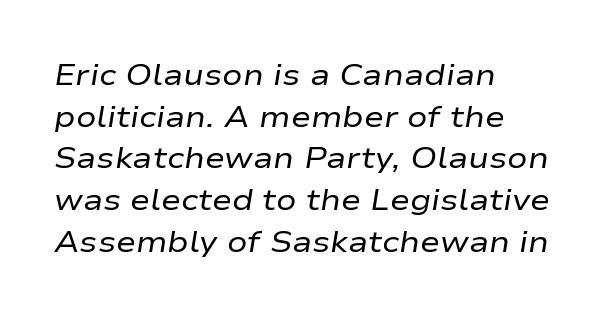
{"italic": "yes", "lean": "right", "slant_degrees": 9, "bold": "no", "weight": "regular", "width": "wide", "stroke_contrast": "low", "x_height": "medium", "monospaced": "no", "underline": "no", "align": "left", "line_spacing": "normal", "line_spacing_ratio": 1.39, "letter_spacing": "normal", "letter_spacing_em": 0.0, "glyph_px": 30}
